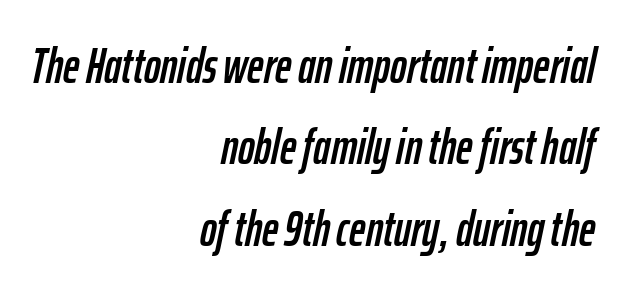
The image shows 50 px condensed type, italic (leaning right); set right-aligned, normal line spacing (1.63x), normal letter spacing, not underlined; low stroke contrast and a medium x-height.
